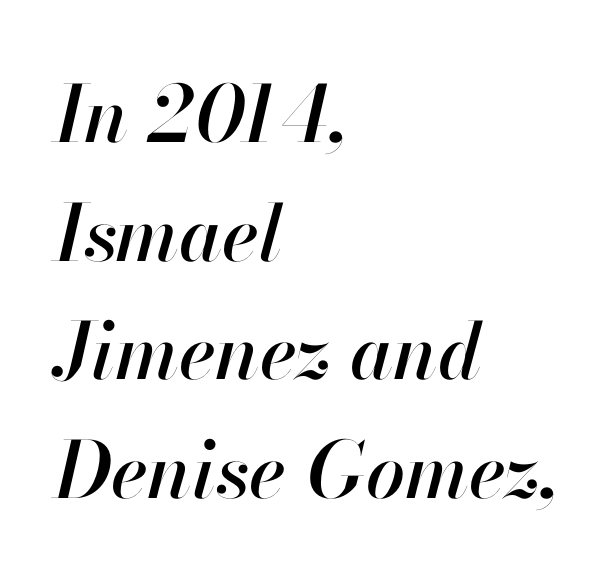
The image shows 78 px text type, italic (leaning right); set left-aligned, normal line spacing (1.52x), normal letter spacing, not underlined; high stroke contrast and a small x-height.
